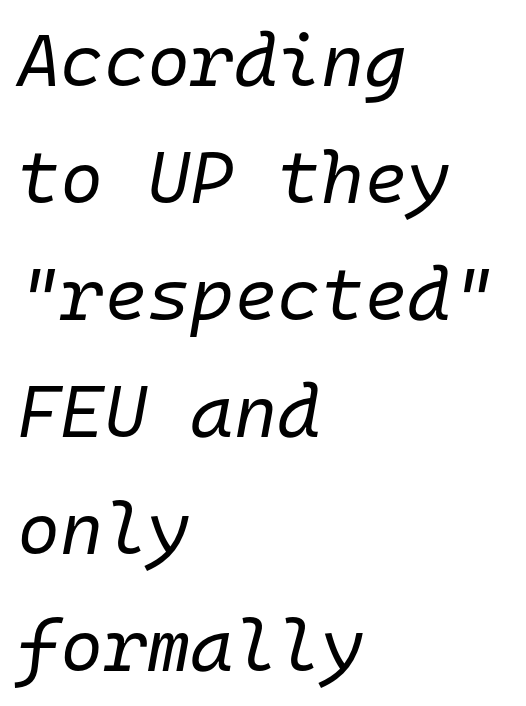
{"italic": "yes", "lean": "right", "slant_degrees": 10, "bold": "no", "weight": "regular", "width": "normal", "stroke_contrast": "low", "x_height": "medium", "monospaced": "yes", "underline": "no", "align": "left", "line_spacing": "normal", "line_spacing_ratio": 1.58, "letter_spacing": "normal", "letter_spacing_em": 0.0, "glyph_px": 74}
